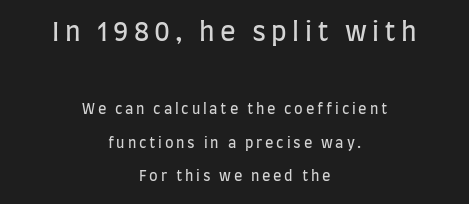
The image shows 26 px text type, upright; set centered, loose line spacing (2.37x), unusually wide letter spacing (+0.2 em), not underlined; the first (top) block is 1.86x larger.
